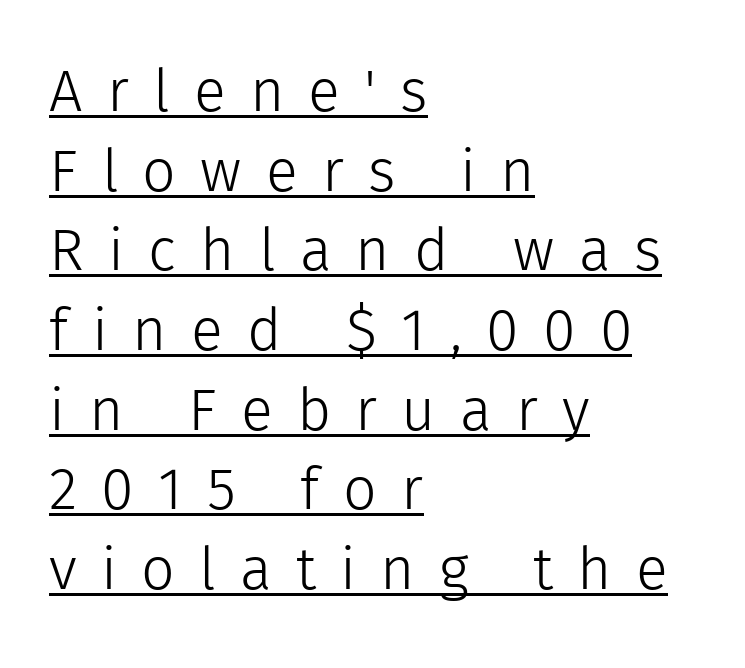
Q: Is the text bold? A: No.
Q: Is the text italic (slanted)? A: No, it is upright.
Q: Is the typeface a serif or a sans-serif typeface? A: Sans-serif.
Q: Is the text underlined? A: Yes.
Q: How is the paragraph aligned? A: Left-aligned.
Q: Is the spacing between letters normal or unusually wide? A: Unusually wide.
Q: Is the spacing between lines tight, normal or loose? A: Normal.
Q: Width (condensed, normal, or wide)? A: Normal.
Q: x-height? A: Medium.
Q: Monospaced? A: No.
